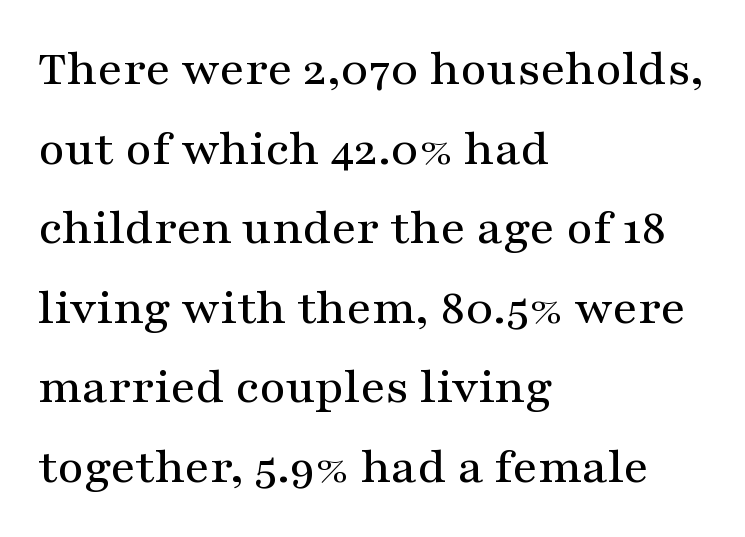
{"serif": "yes", "italic": "no", "width": "wide", "stroke_contrast": "medium", "x_height": "medium", "monospaced": "no", "underline": "no", "align": "left", "line_spacing": "normal", "line_spacing_ratio": 1.56, "letter_spacing": "normal", "letter_spacing_em": 0.0, "glyph_px": 51}
